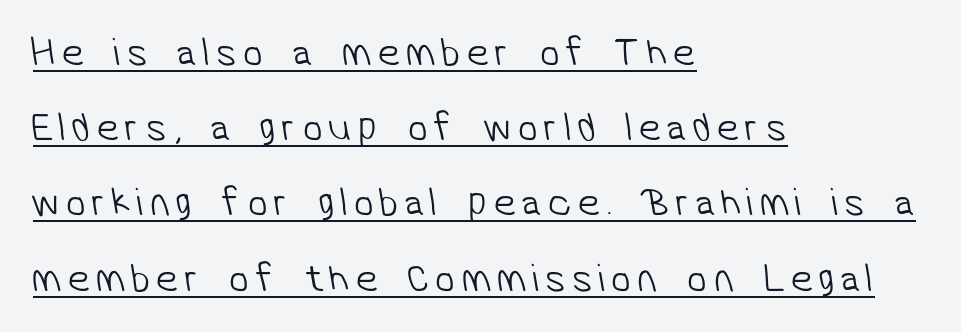
Q: Is the text bold? A: No.
Q: Is the typeface a serif or a sans-serif typeface? A: Sans-serif.
Q: Is the text underlined? A: Yes.
Q: How is the paragraph aligned? A: Left-aligned.
Q: Width (condensed, normal, or wide)? A: Normal.
Q: Stroke contrast? A: Low.
Q: x-height? A: Medium.
Q: Monospaced? A: No.
